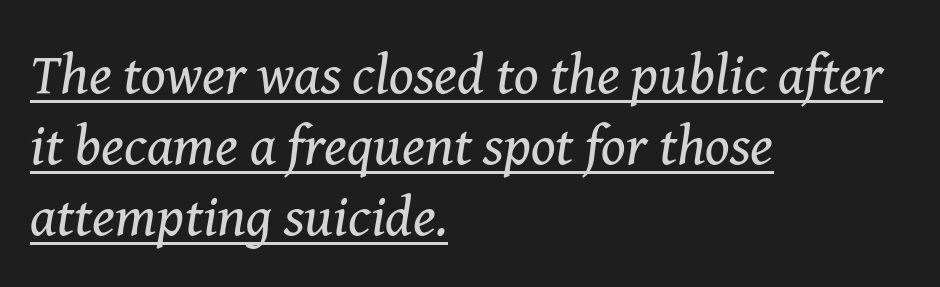
Q: Is the text bold? A: No.
Q: Is the text italic (slanted)? A: Yes, it leans right by about 8 degrees.
Q: Is the typeface a serif or a sans-serif typeface? A: Serif.
Q: Is the text underlined? A: Yes.
Q: How is the paragraph aligned? A: Left-aligned.
Q: Is the spacing between letters normal or unusually wide? A: Normal.
Q: Is the spacing between lines tight, normal or loose? A: Normal.
Q: Width (condensed, normal, or wide)? A: Normal.
Q: Stroke contrast? A: Medium.
Q: x-height? A: Medium.
Q: Monospaced? A: No.
